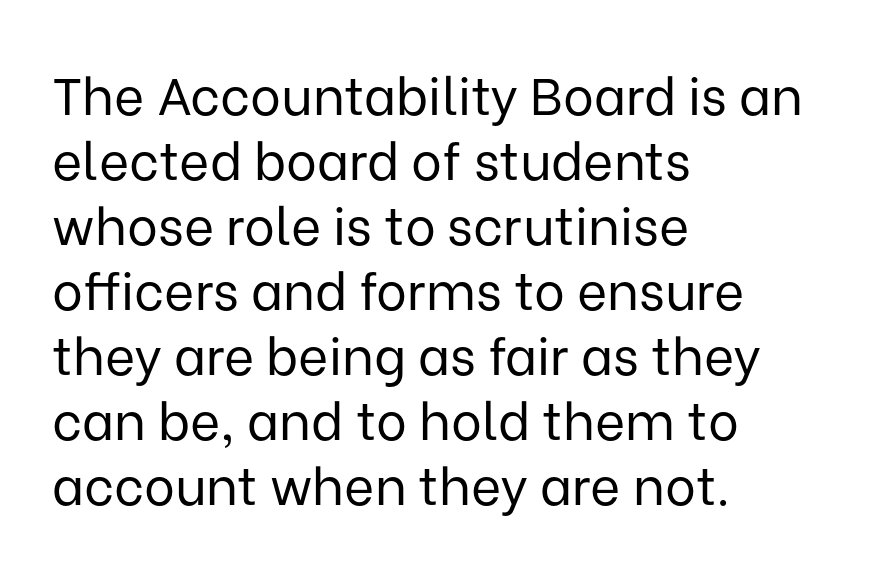
A typesetter would label this face a sans. The passage shown is typed in a proportional face where columns would drift. Is the type heavy? It reads as light-to-regular instead. The block of text has a typical density, with ordinary space between rows. Reading down the block, your eye returns to a fixed left position each line.
